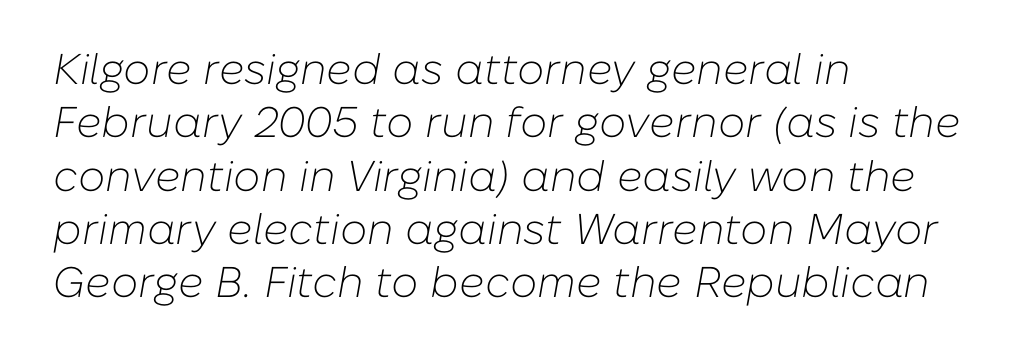
The image shows 43 px light type, italic (leaning right); set left-aligned, line spacing 1.24x, normal letter spacing, not underlined; low stroke contrast and a medium x-height.
